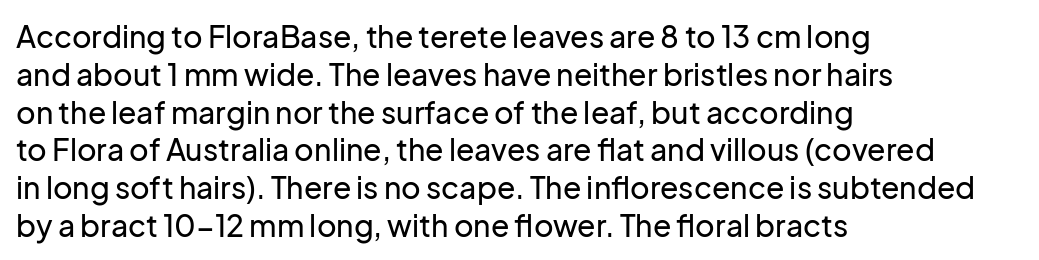
Q: Is the text italic (slanted)? A: No, it is upright.
Q: Is the typeface a serif or a sans-serif typeface? A: Sans-serif.
Q: Is the text underlined? A: No.
Q: How is the paragraph aligned? A: Left-aligned.
Q: Is the spacing between letters normal or unusually wide? A: Normal.
Q: Is the spacing between lines tight, normal or loose? A: Normal.
Q: Width (condensed, normal, or wide)? A: Normal.
Q: Stroke contrast? A: Low.
Q: x-height? A: Medium.
Q: Monospaced? A: No.
